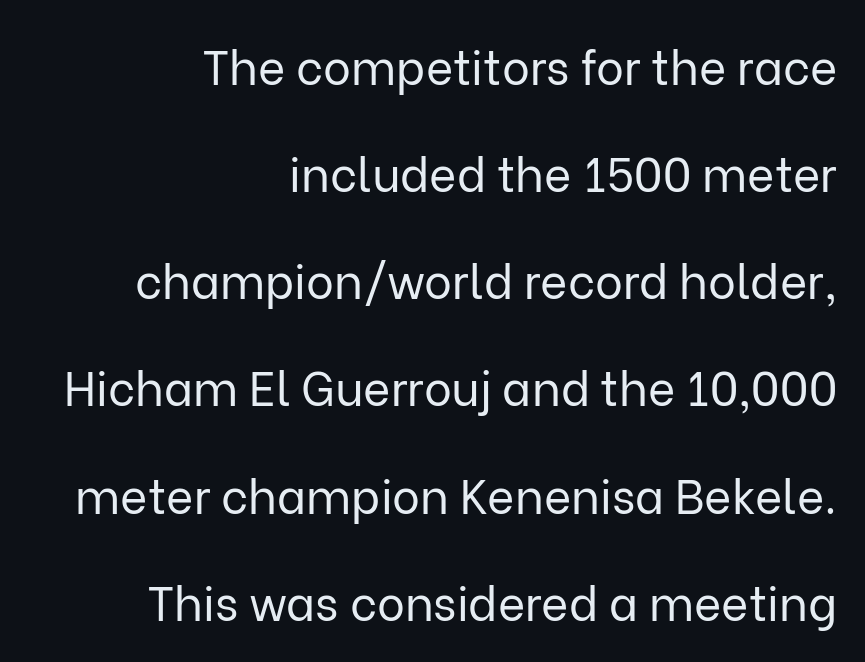
Characters follow at the spacing the type designer built in. Caption: multi-line text, flush right, ragged left. Note the varied advance widths — an 'i' is clearly narrower than an 'm'. Is this a sans? Yes — the strokes have no serifs.
